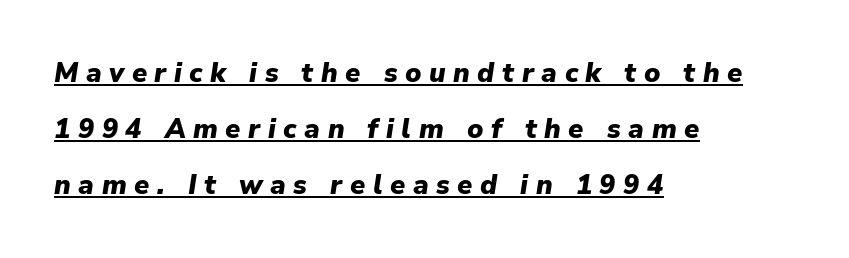
Q: Is the text bold? A: Yes.
Q: Is the text italic (slanted)? A: Yes, it leans right by about 9 degrees.
Q: Is the text underlined? A: Yes.
Q: How is the paragraph aligned? A: Left-aligned.
Q: Is the spacing between letters normal or unusually wide? A: Unusually wide.
Q: Is the spacing between lines tight, normal or loose? A: Loose.
